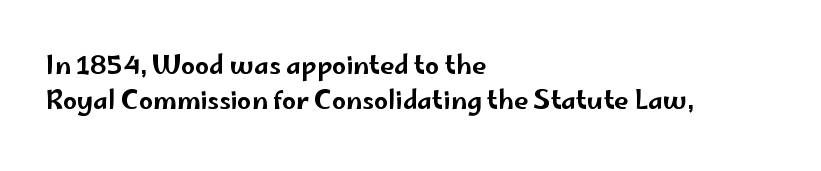
Has an underline been added? It has not. Observe the ordinary spacing: letters are neighbours, not strangers. What's the leading like? Ordinary, nothing unusual. Reading down the block, your eye returns to a fixed left position each line. Every character sits straight up, as roman type does.
